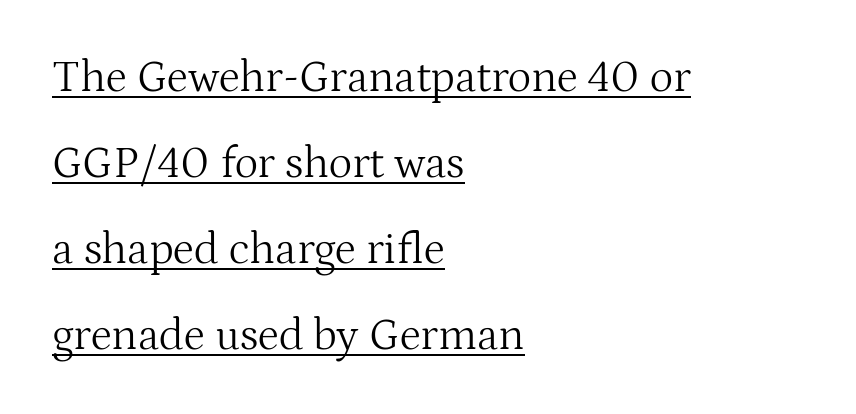
{"serif": "yes", "italic": "no", "bold": "no", "weight": "light", "width": "normal", "stroke_contrast": "medium", "x_height": "medium", "monospaced": "no", "underline": "yes", "align": "left", "line_spacing": "loose", "line_spacing_ratio": 1.91, "letter_spacing": "normal", "letter_spacing_em": 0.0, "glyph_px": 45}
